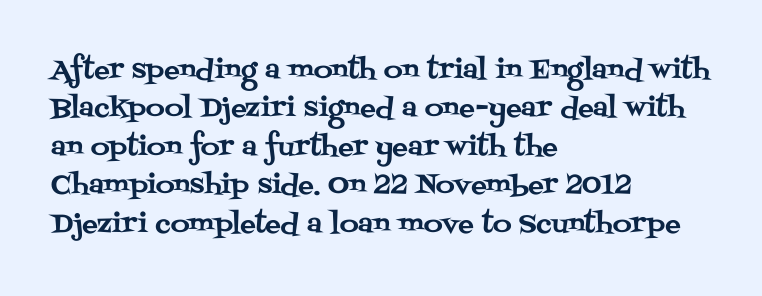
The image shows 26 px text type, upright; set left-aligned, normal line spacing (1.48x), normal letter spacing, not underlined.
